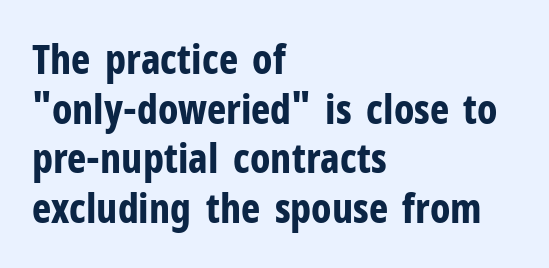
Just letters on the line, the space beneath them empty. Is there any slant? The stems are plumb. One-word summary of the alignment: left. Are there feet on the stems? There aren't — it's a sans. A typesetter would call this zero additional tracking. Proportional: the letters do not fall into vertical columns.
